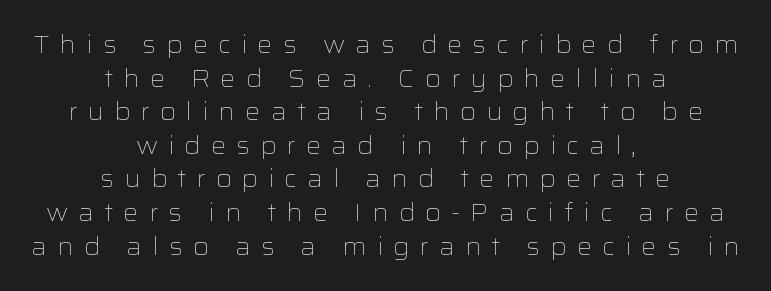
Q: Is the text bold? A: No.
Q: Is the text italic (slanted)? A: No, it is upright.
Q: Is the text underlined? A: No.
Q: How is the paragraph aligned? A: Centered.
Q: Is the spacing between letters normal or unusually wide? A: Unusually wide.
Q: Is the spacing between lines tight, normal or loose? A: Normal.
